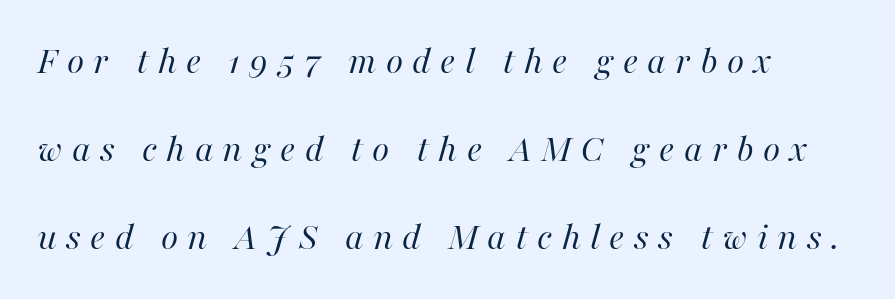
{"italic": "yes", "lean": "right", "slant_degrees": 16, "bold": "no", "weight": "regular", "width": "normal", "stroke_contrast": "high", "x_height": "medium", "monospaced": "no", "underline": "no", "align": "left", "line_spacing": "loose", "line_spacing_ratio": 2.2, "letter_spacing": "wide", "letter_spacing_em": 0.23, "glyph_px": 40}
